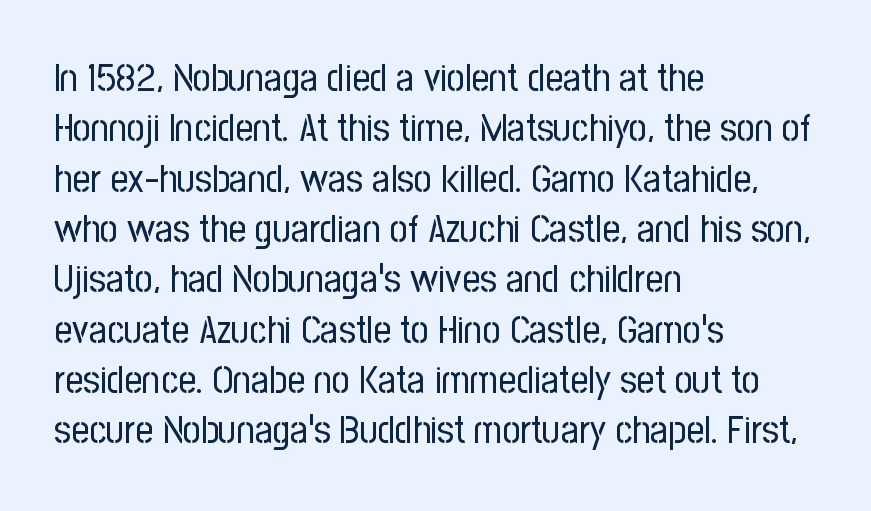
You can tell it's not italic because the verticals are truly vertical. The paragraph has a hard left edge and a soft right edge. Spacing verdict: proportional, widths tailored to each character. A clean baseline with only descenders dipping below it. Summary of vertical rhythm: regular, with standard interline spacing.
